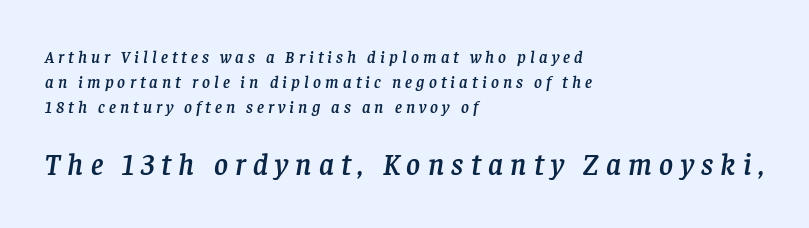
In terms of leading, this rendering sits right in the middle. Reading top to bottom, the characters get bigger at the block break. Examine the stroke ends and you'll spot serifs. The paragraph has a hard left edge and a soft right edge. Slanted lettering throughout. Proportional: the letters do not fall into vertical columns.
